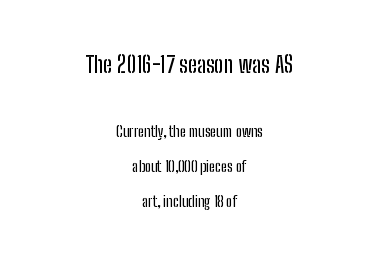
Is there much room between lines? Yes — plenty of vertical air separates them. Visually, the top section dominates because its glyphs are scaled up. A student would call this center alignment; a typographer would say set centered. Plain, unruled lines of type. Honestly, the letter spacing is just normal — you wouldn't notice it.
